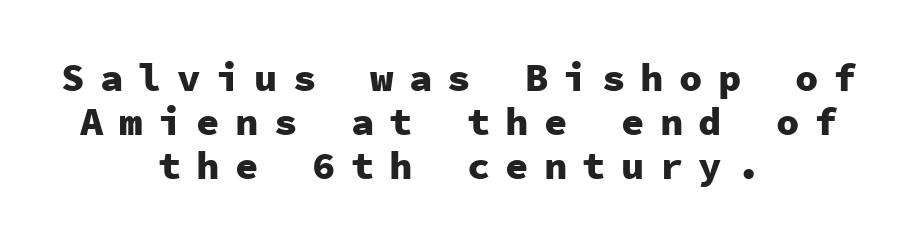
The image shows 39 px heavy sans-serif type, upright, monospaced; set centered, tight line spacing (1.13x), unusually wide letter spacing (+0.39 em), not underlined; low stroke contrast and a medium x-height.
